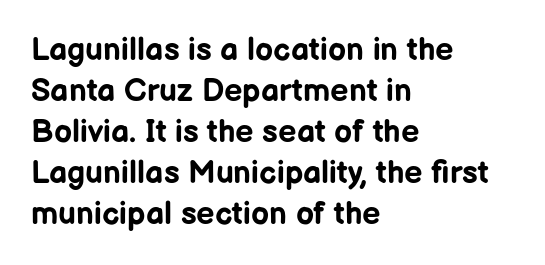
The image shows 32 px bold sans-serif type, upright; set left-aligned, normal line spacing (1.28x), normal letter spacing, not underlined; low stroke contrast and a medium x-height.
